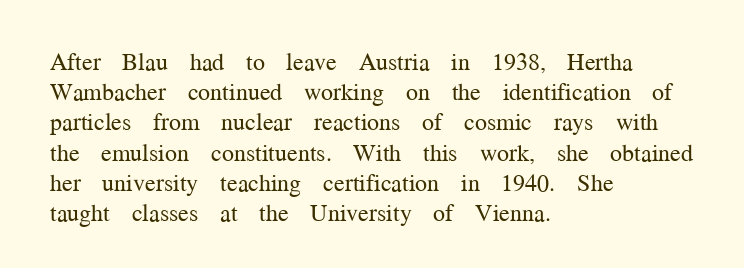
The weight would be labelled regular, book, light, or lighter still. Every stem runs plumb, perpendicular to the baseline. Descender tails drop into unmarked territory. One glance says typical: line gaps are just what's usual.
